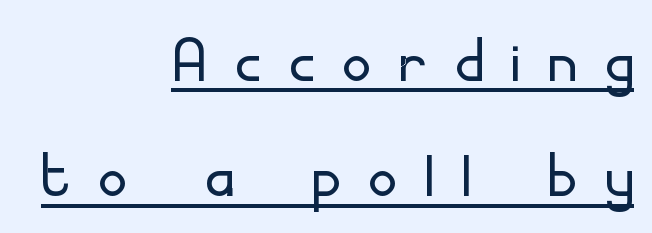
{"serif": "no", "italic": "no", "bold": "no", "weight": "light", "width": "normal", "stroke_contrast": "low", "x_height": "small", "monospaced": "no", "underline": "yes", "align": "right", "line_spacing": "normal", "line_spacing_ratio": 1.46, "letter_spacing": "wide", "letter_spacing_em": 0.36, "glyph_px": 79}
